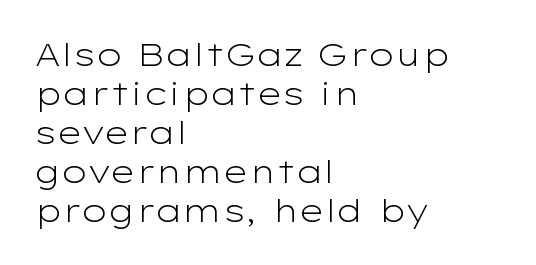
Looks like regular typesetting: each glyph gets only the width it needs. Letter spacing: default. When letters stand straight like this, we call the style roman or upright. The gap between lines stays unmarked.
